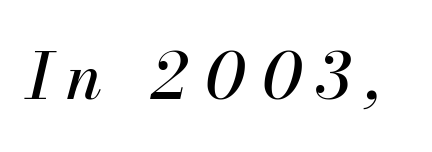
The image shows 64 px text type, italic (leaning right); set unusually wide letter spacing (+0.25 em), not underlined; medium stroke contrast and a small x-height.
